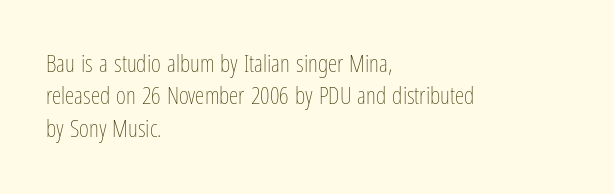
The image shows 24 px text type, upright; set left-aligned, normal line spacing (1.35x), normal letter spacing, not underlined.
